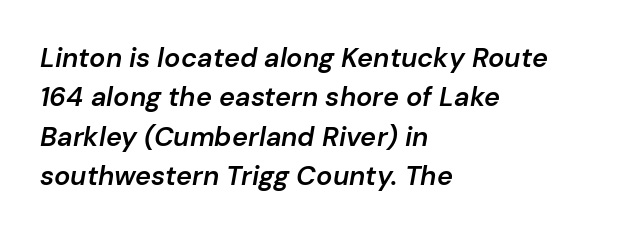
This sample uses an oblique cut, with every glyph tilted off the vertical. This rendering uses left alignment, leaving the right contour irregular. A typesetter would call this zero additional tracking. The foot of each line stays bare and open.
